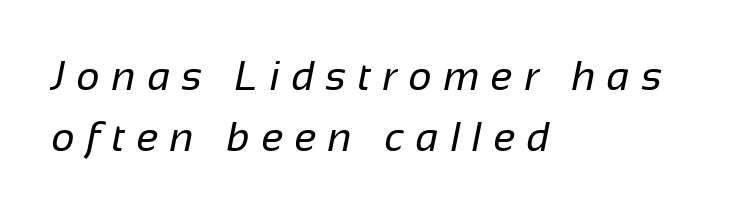
Q: Is the text bold? A: No.
Q: Is the typeface a serif or a sans-serif typeface? A: Sans-serif.
Q: Is the text underlined? A: No.
Q: How is the paragraph aligned? A: Left-aligned.
Q: Is the spacing between letters normal or unusually wide? A: Unusually wide.
Q: Is the spacing between lines tight, normal or loose? A: Normal.
Q: Width (condensed, normal, or wide)? A: Normal.
Q: Stroke contrast? A: Low.
Q: x-height? A: Medium.
Q: Monospaced? A: No.
